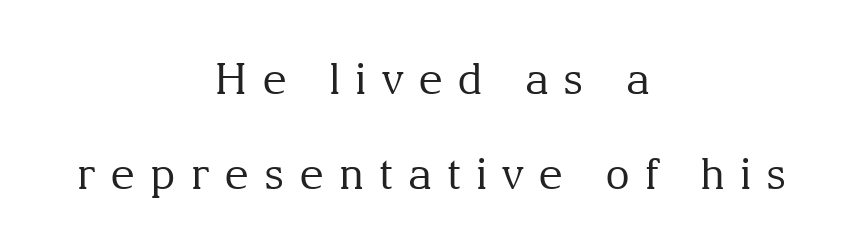
Q: Is the text bold? A: No.
Q: Is the text italic (slanted)? A: No, it is upright.
Q: Is the typeface a serif or a sans-serif typeface? A: Serif.
Q: Is the text underlined? A: No.
Q: How is the paragraph aligned? A: Centered.
Q: Is the spacing between letters normal or unusually wide? A: Unusually wide.
Q: Is the spacing between lines tight, normal or loose? A: Loose.
Q: Width (condensed, normal, or wide)? A: Normal.
Q: Stroke contrast? A: Medium.
Q: x-height? A: Medium.
Q: Monospaced? A: No.
